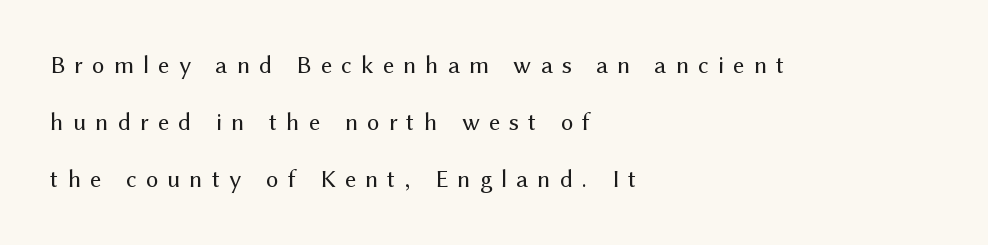
The specimen reads as upright at a glance. Nobody drew a line under any word here. The text block is weighted toward the left margin, trailing off unevenly rightward. Each new line begins a long way beneath the previous one. Honestly, the letter spacing is so wide it's the main thing you notice.
